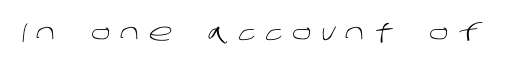
The image shows 24 px text type; set unusually wide letter spacing (+0.4 em), not underlined.
